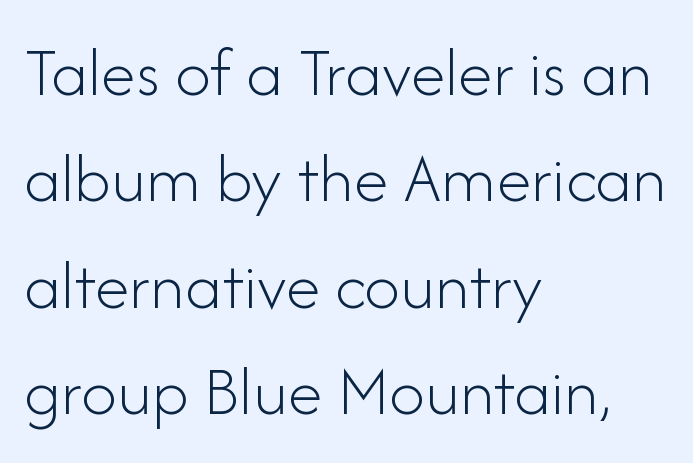
{"serif": "no", "italic": "no", "bold": "no", "weight": "light", "width": "normal", "stroke_contrast": "low", "x_height": "small", "monospaced": "no", "underline": "no", "align": "left", "line_spacing": "normal", "line_spacing_ratio": 1.5, "letter_spacing": "normal", "letter_spacing_em": 0.0, "glyph_px": 71}
